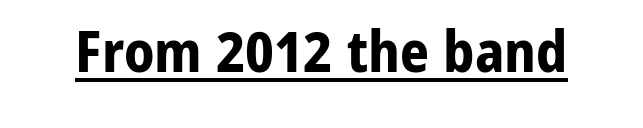
Q: Is the text bold? A: Yes.
Q: Is the text italic (slanted)? A: No, it is upright.
Q: Is the typeface a serif or a sans-serif typeface? A: Sans-serif.
Q: Is the text underlined? A: Yes.
Q: Is the spacing between letters normal or unusually wide? A: Normal.
Q: Width (condensed, normal, or wide)? A: Normal.
Q: Stroke contrast? A: Low.
Q: x-height? A: Medium.
Q: Monospaced? A: No.
